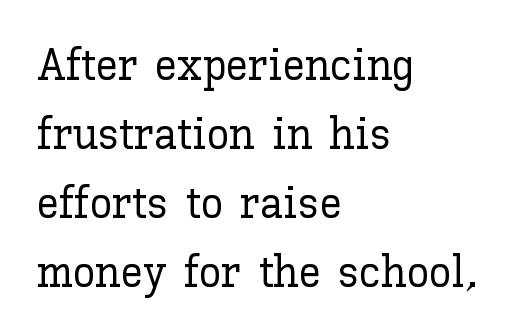
{"italic": "no", "width": "normal", "stroke_contrast": "low", "x_height": "medium", "monospaced": "no", "underline": "no", "align": "left", "line_spacing": "normal", "line_spacing_ratio": 1.53, "letter_spacing": "normal", "letter_spacing_em": 0.0, "glyph_px": 45}
